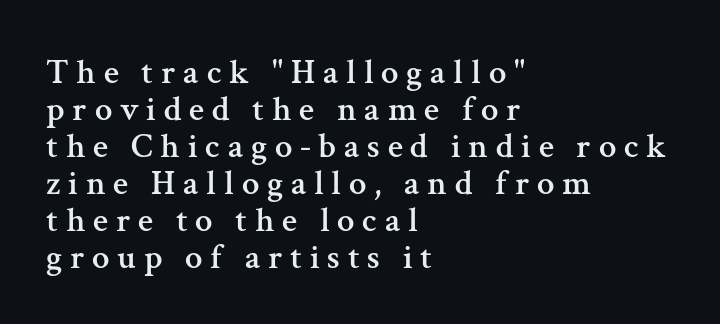
Q: Is the text italic (slanted)? A: No, it is upright.
Q: Is the typeface a serif or a sans-serif typeface? A: Serif.
Q: Is the text underlined? A: No.
Q: How is the paragraph aligned? A: Left-aligned.
Q: Is the spacing between letters normal or unusually wide? A: Unusually wide.
Q: Is the spacing between lines tight, normal or loose? A: Tight.
Q: Width (condensed, normal, or wide)? A: Normal.
Q: Stroke contrast? A: Medium.
Q: x-height? A: Medium.
Q: Monospaced? A: No.
